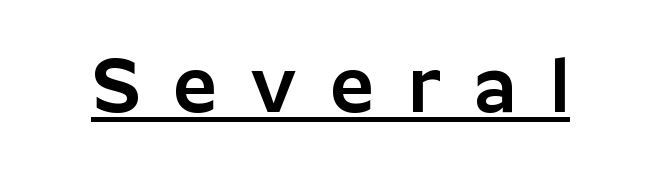
{"serif": "no", "italic": "no", "width": "normal", "stroke_contrast": "low", "x_height": "medium", "monospaced": "no", "underline": "yes", "letter_spacing": "wide", "letter_spacing_em": 0.44, "glyph_px": 77}
